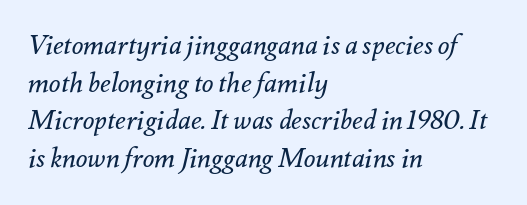
The image shows 27 px text type, italic (leaning right); set left-aligned, normal line spacing (1.39x), normal letter spacing, not underlined.
